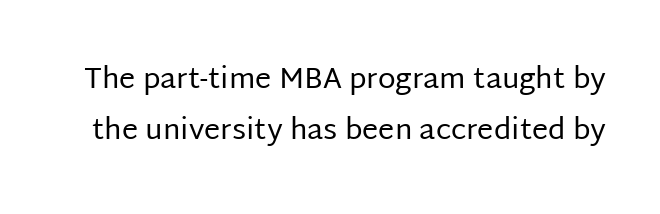
The image shows 29 px regular-weight sans-serif type, upright; set line spacing 1.76x, normal letter spacing, not underlined; low stroke contrast and a large x-height.
